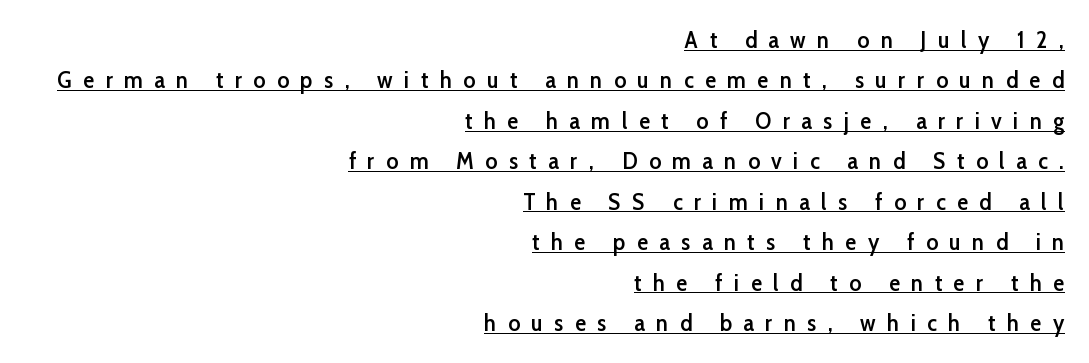
Tall strokes in this sample are plumb rather than angled. The typesetting leans somewhat heavy: a semibold. These lines stack with their right ends in a neat column. Letter spacing: wide. This is underlined copy, the kind a proofreader might mark for attention.
